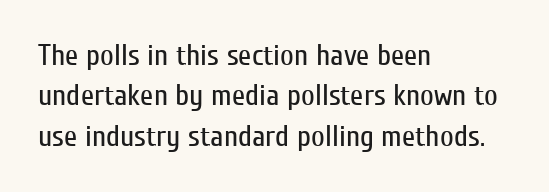
{"serif": "no", "italic": "no", "bold": "no", "weight": "regular", "width": "condensed", "stroke_contrast": "low", "x_height": "medium", "monospaced": "no", "underline": "no", "align": "left", "line_spacing": "normal", "line_spacing_ratio": 1.35, "letter_spacing": "normal", "letter_spacing_em": 0.0, "glyph_px": 30}
